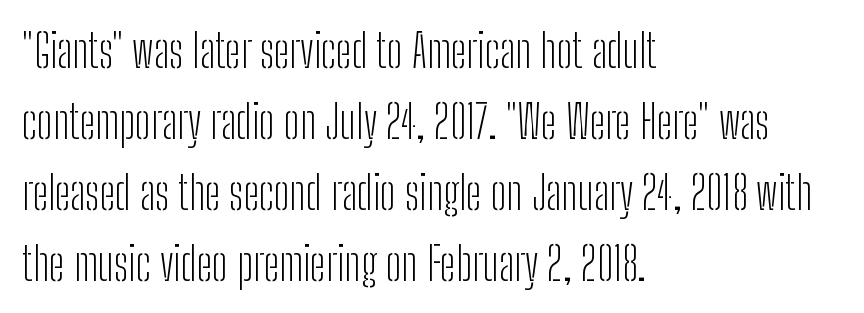
Q: Is the text bold? A: No.
Q: Is the text italic (slanted)? A: No, it is upright.
Q: Is the typeface a serif or a sans-serif typeface? A: Sans-serif.
Q: Is the text underlined? A: No.
Q: How is the paragraph aligned? A: Left-aligned.
Q: Is the spacing between letters normal or unusually wide? A: Normal.
Q: Is the spacing between lines tight, normal or loose? A: Normal.
Q: Width (condensed, normal, or wide)? A: Condensed.
Q: Stroke contrast? A: Low.
Q: x-height? A: Medium.
Q: Monospaced? A: No.
